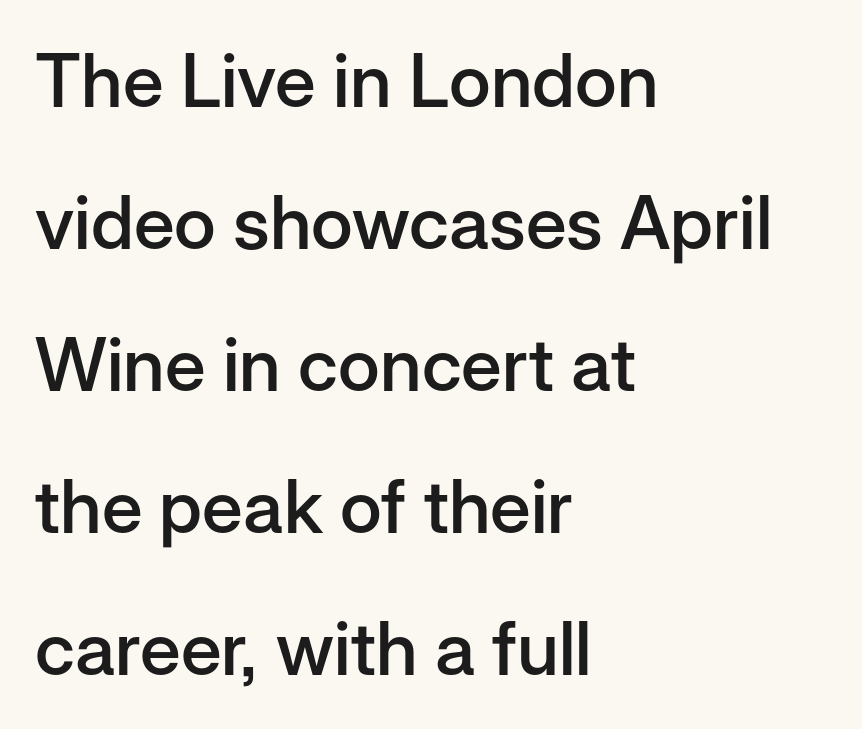
Q: Is the text bold? A: Semi-bold.
Q: Is the text italic (slanted)? A: No, it is upright.
Q: Is the typeface a serif or a sans-serif typeface? A: Sans-serif.
Q: Is the text underlined? A: No.
Q: How is the paragraph aligned? A: Left-aligned.
Q: Is the spacing between letters normal or unusually wide? A: Normal.
Q: Is the spacing between lines tight, normal or loose? A: Loose.
Q: Width (condensed, normal, or wide)? A: Normal.
Q: Stroke contrast? A: Low.
Q: x-height? A: Medium.
Q: Monospaced? A: No.
